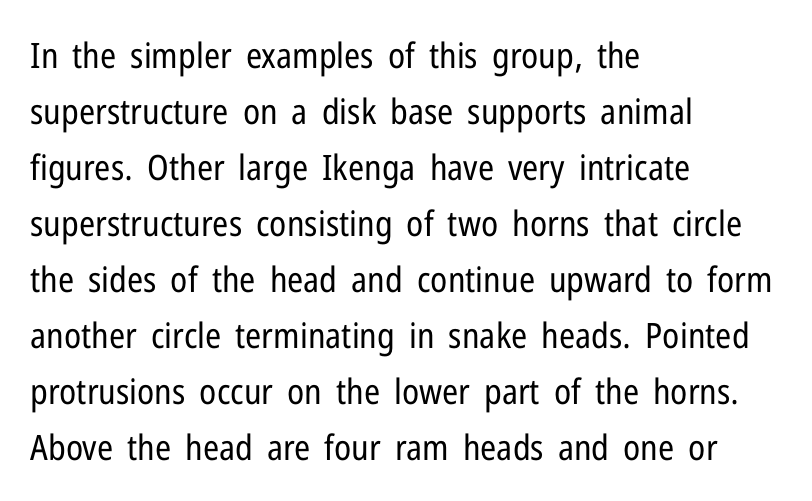
{"serif": "no", "italic": "no", "bold": "no", "weight": "regular", "width": "condensed", "stroke_contrast": "low", "x_height": "medium", "monospaced": "no", "underline": "no", "align": "left", "line_spacing": "normal", "line_spacing_ratio": 1.6, "letter_spacing": "normal", "letter_spacing_em": 0.0, "glyph_px": 35}
